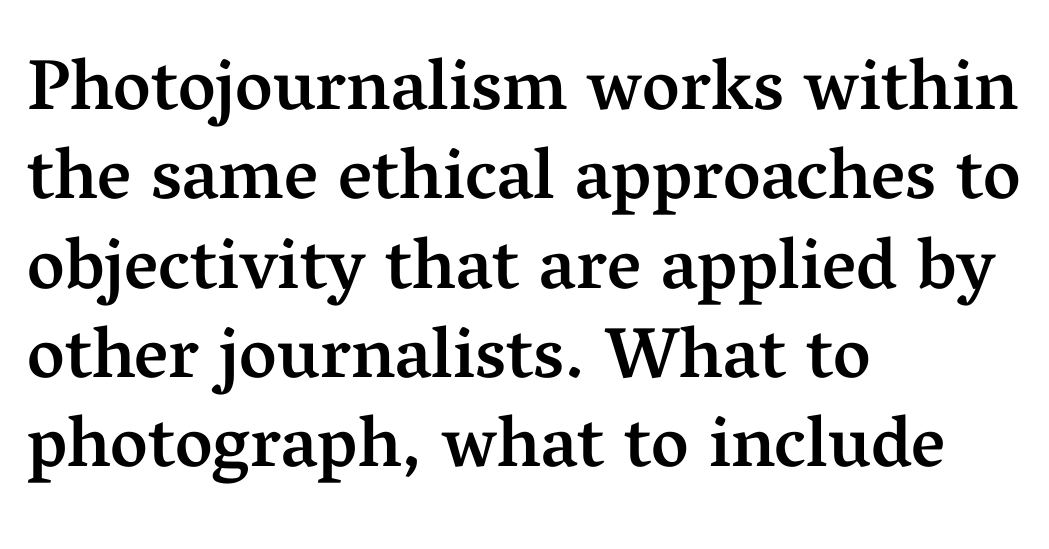
Q: Is the text bold? A: Semi-bold.
Q: Is the text italic (slanted)? A: No, it is upright.
Q: Is the typeface a serif or a sans-serif typeface? A: Serif.
Q: Is the text underlined? A: No.
Q: How is the paragraph aligned? A: Left-aligned.
Q: Is the spacing between letters normal or unusually wide? A: Normal.
Q: Width (condensed, normal, or wide)? A: Normal.
Q: Stroke contrast? A: Medium.
Q: x-height? A: Medium.
Q: Monospaced? A: No.
